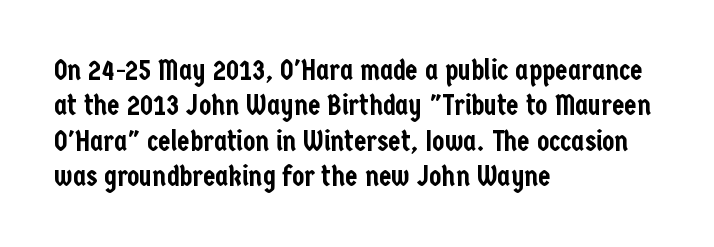
Grotesque or geometric, the face here clearly has no serifs. The specimen reads as upright at a glance. Here the glyphs are tracked normally, forming tight word shapes. Has an underline been added? It has not.
